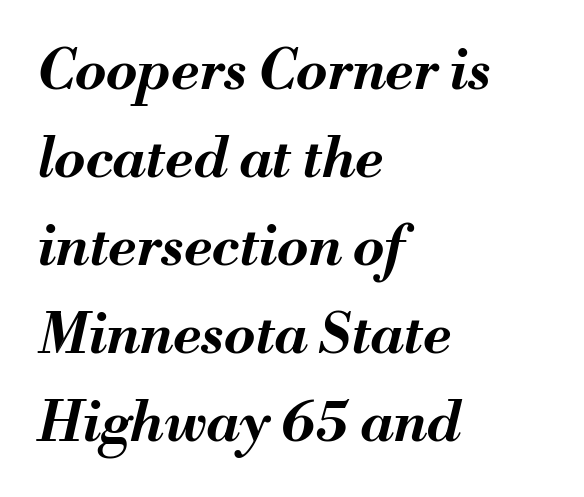
Q: Is the text bold? A: Yes.
Q: Is the text italic (slanted)? A: Yes, it leans right by about 13 degrees.
Q: Is the text underlined? A: No.
Q: How is the paragraph aligned? A: Left-aligned.
Q: Is the spacing between letters normal or unusually wide? A: Normal.
Q: Is the spacing between lines tight, normal or loose? A: Normal.
Q: Width (condensed, normal, or wide)? A: Normal.
Q: Stroke contrast? A: Medium.
Q: x-height? A: Small.
Q: Monospaced? A: No.
